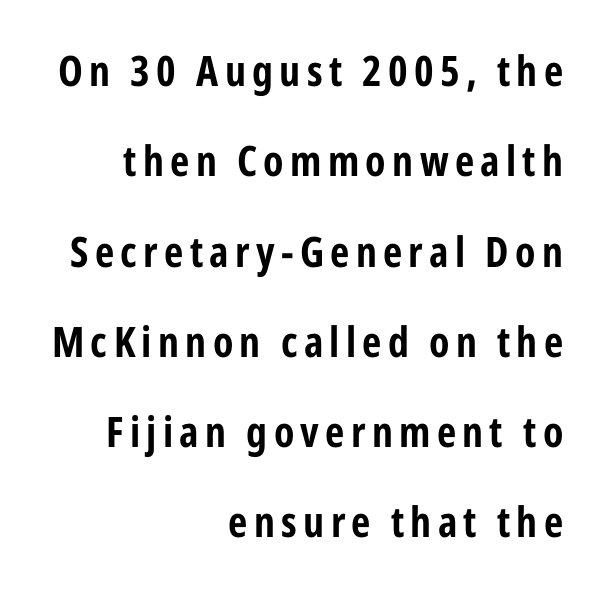
Vertically, the passage feels expansive, rows floating well apart. Nope, no serifs anywhere on these letters. The type sits square on the baseline with zero lean. Honestly, there is no underline to notice here at all. Teacher's note: observe the even right margin — that is flush-right alignment. Thick stems and heavy bowls — unmistakably bold.
